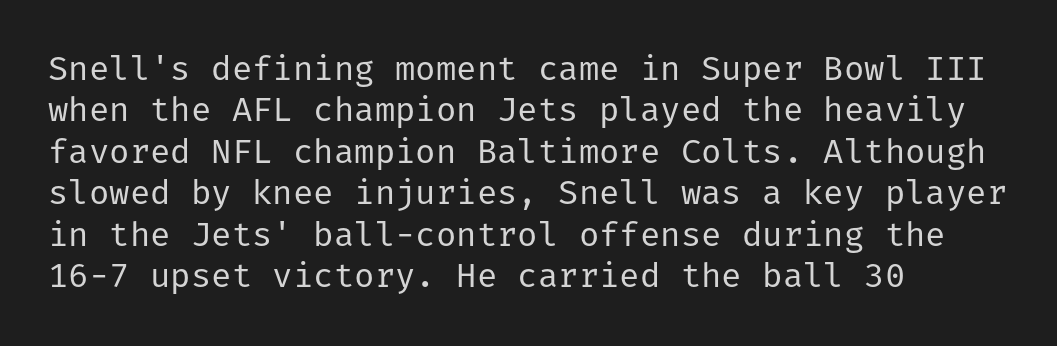
Q: Is the text bold? A: No.
Q: Is the text italic (slanted)? A: No, it is upright.
Q: Is the typeface a serif or a sans-serif typeface? A: Sans-serif.
Q: Is the text underlined? A: No.
Q: How is the paragraph aligned? A: Left-aligned.
Q: Is the spacing between letters normal or unusually wide? A: Normal.
Q: Width (condensed, normal, or wide)? A: Normal.
Q: Stroke contrast? A: Low.
Q: x-height? A: Medium.
